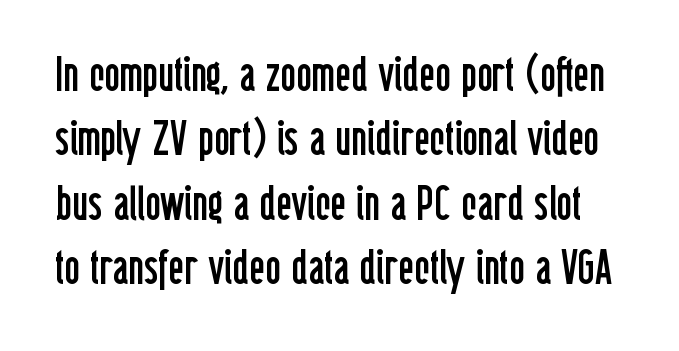
Q: Is the text bold? A: No.
Q: Is the text italic (slanted)? A: No, it is upright.
Q: Is the typeface a serif or a sans-serif typeface? A: Sans-serif.
Q: Is the text underlined? A: No.
Q: Is the spacing between letters normal or unusually wide? A: Normal.
Q: Is the spacing between lines tight, normal or loose? A: Normal.
Q: Width (condensed, normal, or wide)? A: Condensed.
Q: Stroke contrast? A: Low.
Q: x-height? A: Medium.
Q: Monospaced? A: No.
